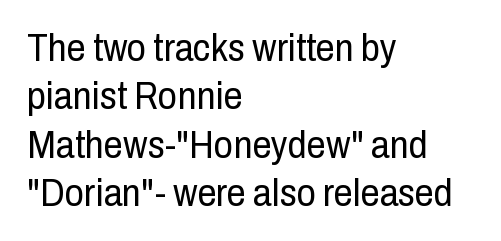
{"serif": "no", "italic": "no", "bold": "no", "weight": "regular", "width": "condensed", "stroke_contrast": "low", "x_height": "medium", "monospaced": "no", "underline": "no", "align": "left", "line_spacing": "normal", "line_spacing_ratio": 1.27, "letter_spacing": "normal", "letter_spacing_em": 0.0, "glyph_px": 38}
